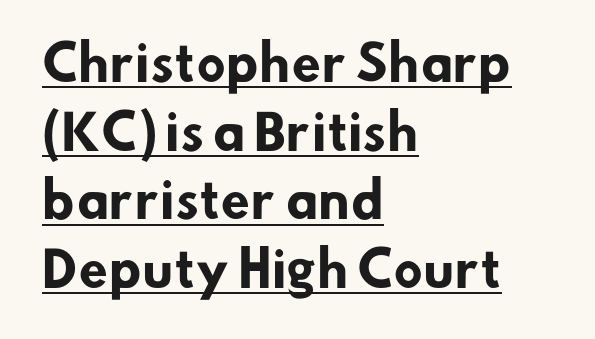
{"serif": "no", "bold": "yes", "weight": "heavy", "width": "normal", "stroke_contrast": "low", "x_height": "small", "monospaced": "no", "underline": "yes", "align": "left", "line_spacing": "normal", "line_spacing_ratio": 1.43, "letter_spacing": "normal", "letter_spacing_em": 0.0, "glyph_px": 48}
